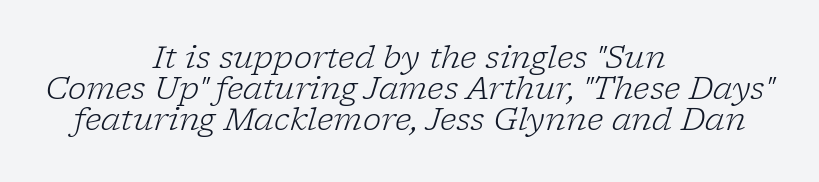
{"serif": "yes", "italic": "yes", "lean": "right", "slant_degrees": 17, "bold": "no", "weight": "light", "width": "normal", "stroke_contrast": "low", "x_height": "medium", "monospaced": "no", "underline": "no", "align": "center", "line_spacing": "tight", "line_spacing_ratio": 1.0, "letter_spacing": "normal", "letter_spacing_em": 0.0, "glyph_px": 31}
